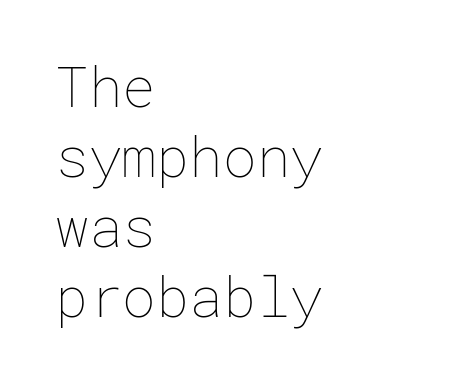
{"italic": "no", "bold": "no", "weight": "thin", "width": "normal", "stroke_contrast": "low", "x_height": "medium", "underline": "no", "align": "left", "line_spacing": "normal", "line_spacing_ratio": 1.25, "letter_spacing": "normal", "letter_spacing_em": 0.0, "glyph_px": 56}
